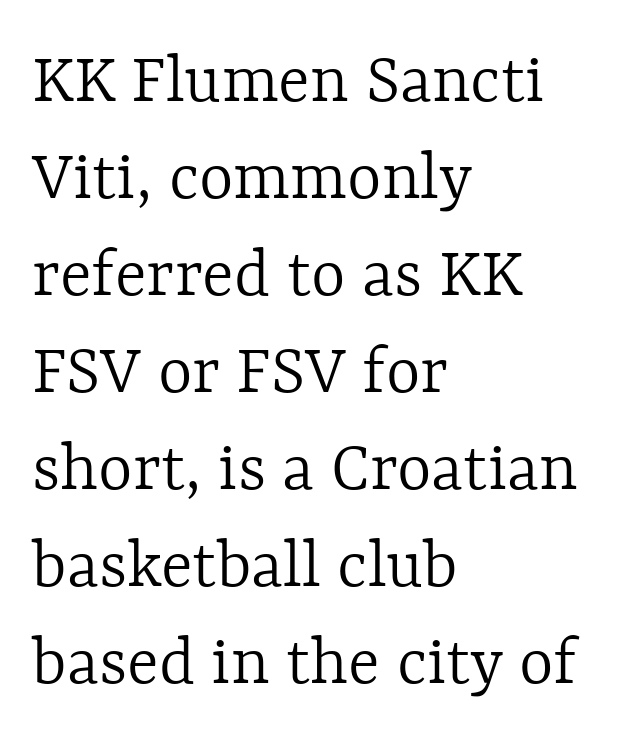
The rag falls on the right side of this text block. Here the designer chose a conventional face with non-uniform glyph widths. The letters stand straight up with perfectly vertical stems. Lines of text with bare space underneath. The passage shown is not bold in any degree.
